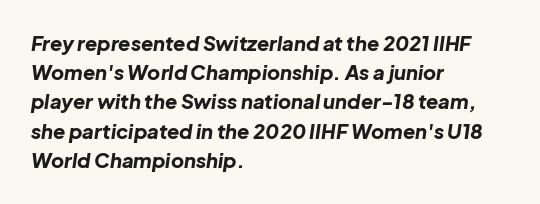
Quick note: italic. Only glyphs here, with clear space below each row. Students, note that the glyphs here touch the page at normal intervals. Casual observation: everything's shoved over to the left. Line spacing here is normal. What weight is shown? A full bold with thick strokes.
